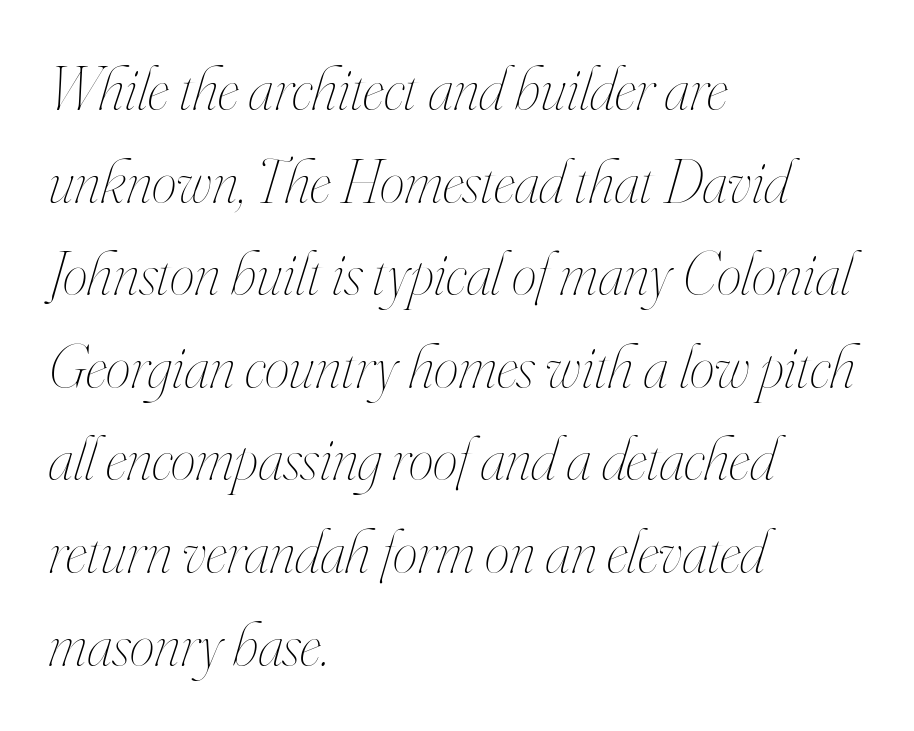
The image shows 63 px thin, condensed type, italic (leaning right); set left-aligned, normal line spacing (1.47x), normal letter spacing, not underlined; high stroke contrast and a small x-height.
